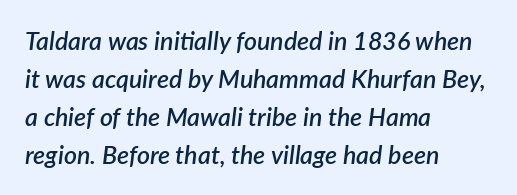
Posture: slanted. Heft: intermediate — a semibold. Caption: standard tracking, unaltered. Notice how the passage keeps a crisp vertical edge on the left only. Rows of type keep a routine distance in the vertical direction.
